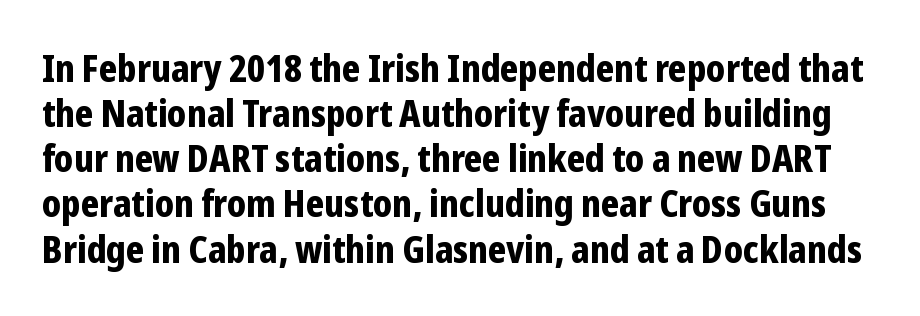
The letters carry no serifs — their stems end cleanly without finishing strokes. How are the letters spaced? Ordinarily, with no added tracking. The typography opts for an upright posture over an oblique one. The string is rendered with underlining switched off.
